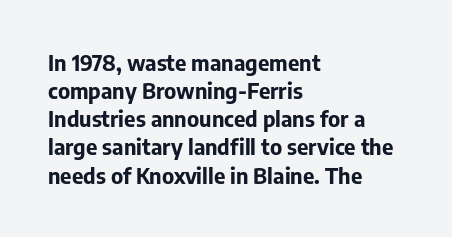
{"italic": "no", "bold": "yes", "underline": "no", "align": "left", "line_spacing": "normal", "line_spacing_ratio": 1.28, "letter_spacing": "normal", "letter_spacing_em": 0.0, "glyph_px": 22}
